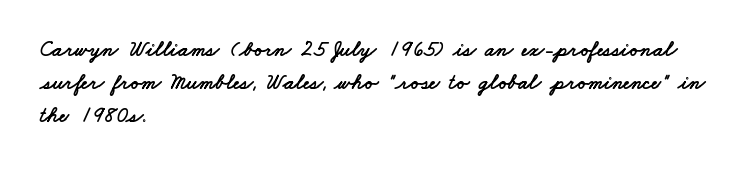
Q: Is the text underlined? A: No.
Q: How is the paragraph aligned? A: Left-aligned.
Q: Is the spacing between letters normal or unusually wide? A: Normal.
Q: Is the spacing between lines tight, normal or loose? A: Normal.
